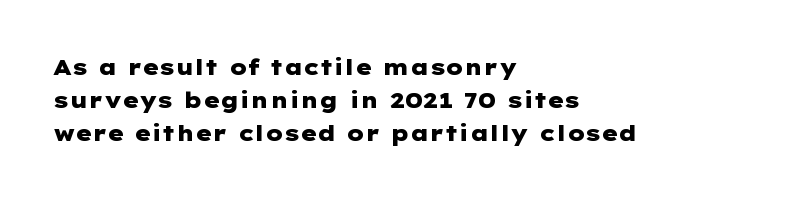
Nobody touched the tracking dial on this one. Alignment: flush left. Tall strokes in this sample are plumb rather than angled. Weight: bold.
